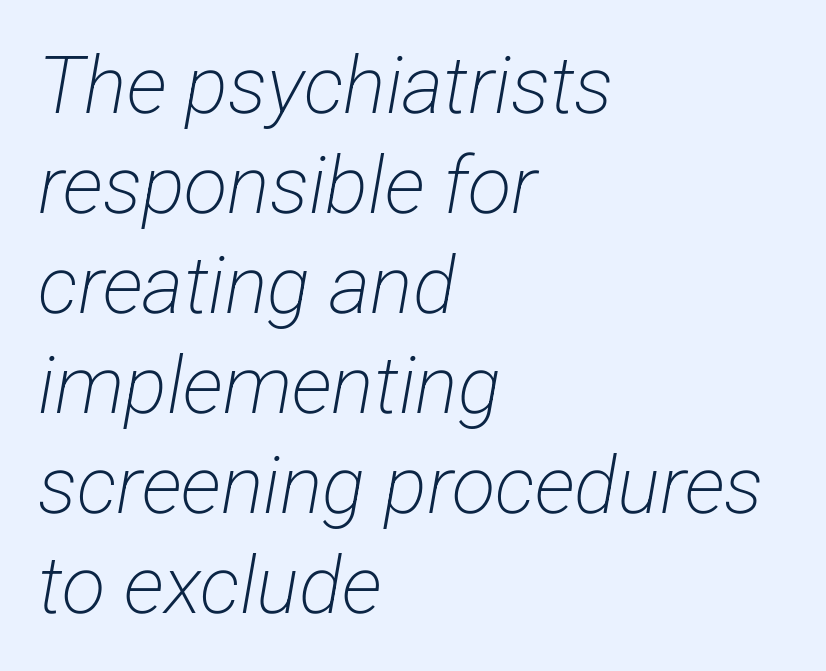
{"serif": "no", "bold": "no", "weight": "light", "width": "condensed", "stroke_contrast": "low", "x_height": "medium", "monospaced": "no", "underline": "no", "align": "left", "line_spacing": "normal", "line_spacing_ratio": 1.25, "letter_spacing": "normal", "letter_spacing_em": 0.0, "glyph_px": 80}
